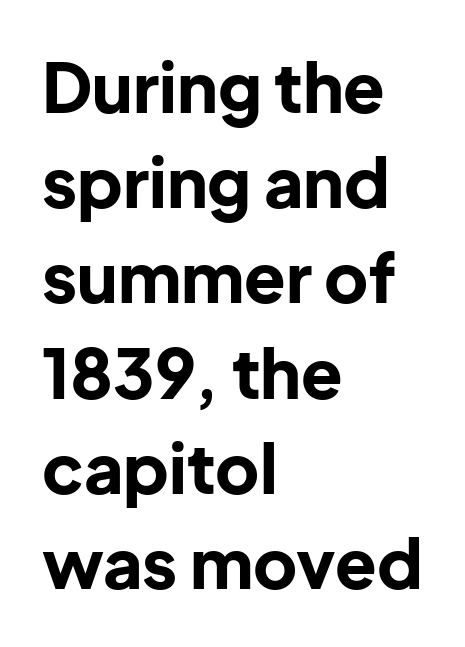
The image shows 68 px bold sans-serif type, upright; set left-aligned, normal line spacing (1.4x), normal letter spacing, not underlined; low stroke contrast and a medium x-height.
